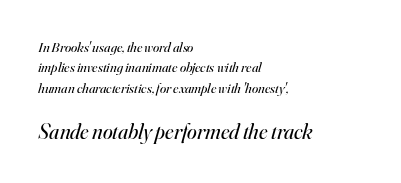
The image shows 22 px text type, italic (leaning right); set left-aligned, normal line spacing (1.46x), normal letter spacing, not underlined; the second (bottom) block is 1.57x larger.
